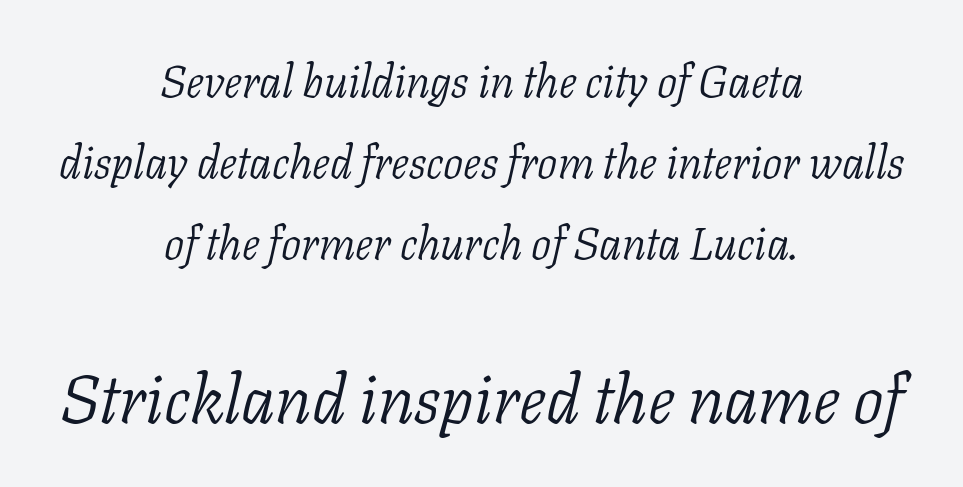
Q: Is the text bold? A: No.
Q: Is the text italic (slanted)? A: Yes, it leans right by about 11 degrees.
Q: Is the typeface a serif or a sans-serif typeface? A: Serif.
Q: Is the text underlined? A: No.
Q: How is the paragraph aligned? A: Centered.
Q: Is the spacing between letters normal or unusually wide? A: Normal.
Q: Which block of text is set in a larger size, the first (top) or the second (bottom)? A: The second (bottom) one.
Q: Width (condensed, normal, or wide)? A: Normal.
Q: Stroke contrast? A: Low.
Q: x-height? A: Medium.
Q: Monospaced? A: No.
